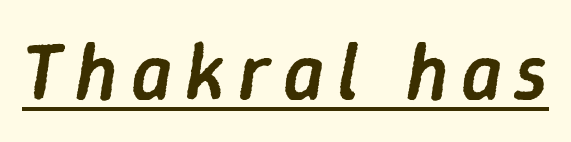
Varying glyph widths throughout — classic text-font behaviour. Every character sits at an angle, as italics do. Summary of weight: moderately heavy, a semibold. This is underlined copy, the kind a proofreader might mark for attention.
